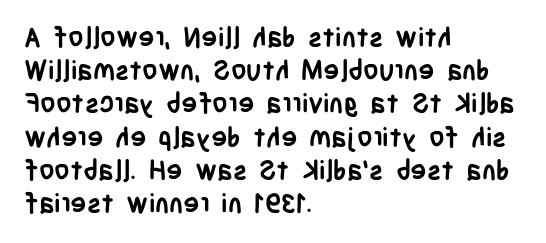
There is no visible air inserted between adjacent glyphs. In terms of weight, the rendering is a true, heavy bold. Visually the block forms a straight wall on the left and a jagged coastline on the right. Lines of text with bare space underneath. If you drew a line through each stem, it would be perfectly vertical.
